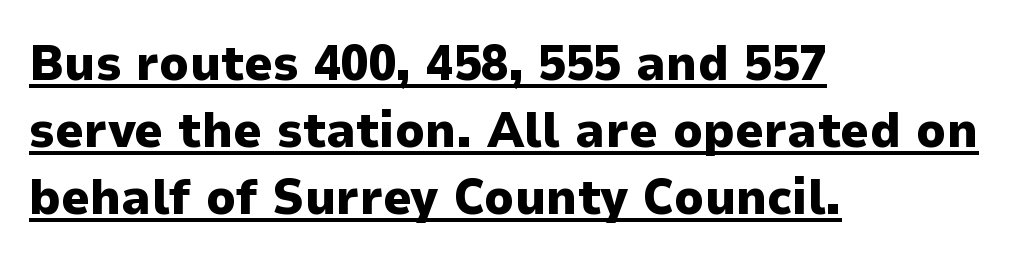
{"serif": "no", "italic": "no", "bold": "yes", "weight": "heavy", "width": "normal", "stroke_contrast": "low", "x_height": "medium", "monospaced": "no", "underline": "yes", "align": "left", "line_spacing": "normal", "line_spacing_ratio": 1.34, "letter_spacing": "normal", "letter_spacing_em": 0.0, "glyph_px": 50}
